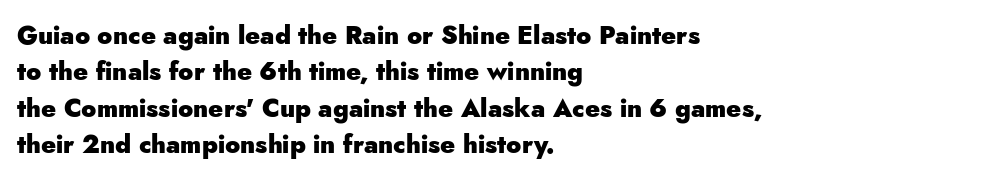
{"italic": "no", "bold": "yes", "underline": "no", "align": "left", "line_spacing": "normal", "line_spacing_ratio": 1.46, "letter_spacing": "normal", "letter_spacing_em": 0.0, "glyph_px": 25}
